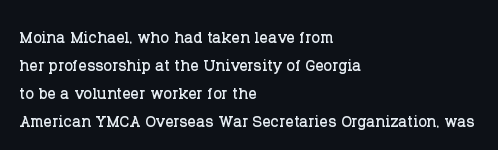
{"italic": "no", "underline": "no", "align": "left", "line_spacing": "normal", "line_spacing_ratio": 1.34, "letter_spacing": "normal", "letter_spacing_em": 0.0, "glyph_px": 21}
